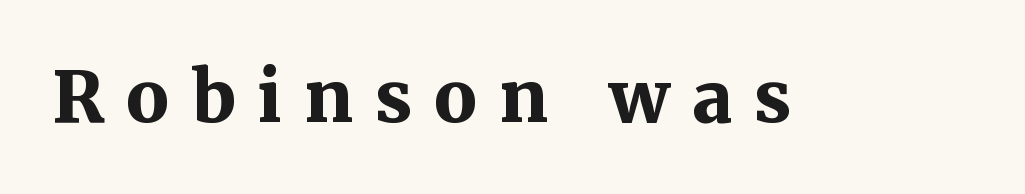
Q: Is the text bold? A: Yes.
Q: Is the text italic (slanted)? A: No, it is upright.
Q: Is the typeface a serif or a sans-serif typeface? A: Serif.
Q: Is the text underlined? A: No.
Q: Is the spacing between letters normal or unusually wide? A: Unusually wide.
Q: Width (condensed, normal, or wide)? A: Normal.
Q: Stroke contrast? A: Medium.
Q: x-height? A: Medium.
Q: Monospaced? A: No.
